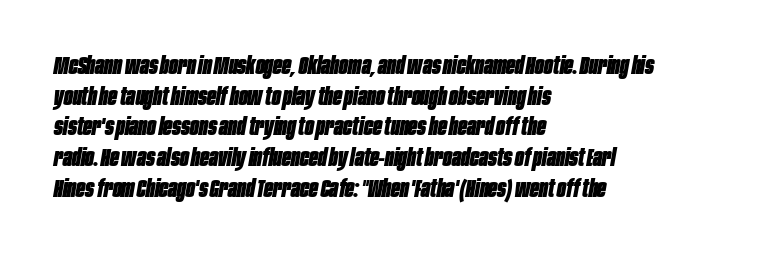
Baseline-to-baseline distance is the conventional proportion of letter height. A full-strength bold gives these letters their thick strokes. Line beginnings align vertically; line endings do not. Words float on clear page, feet unadorned.
